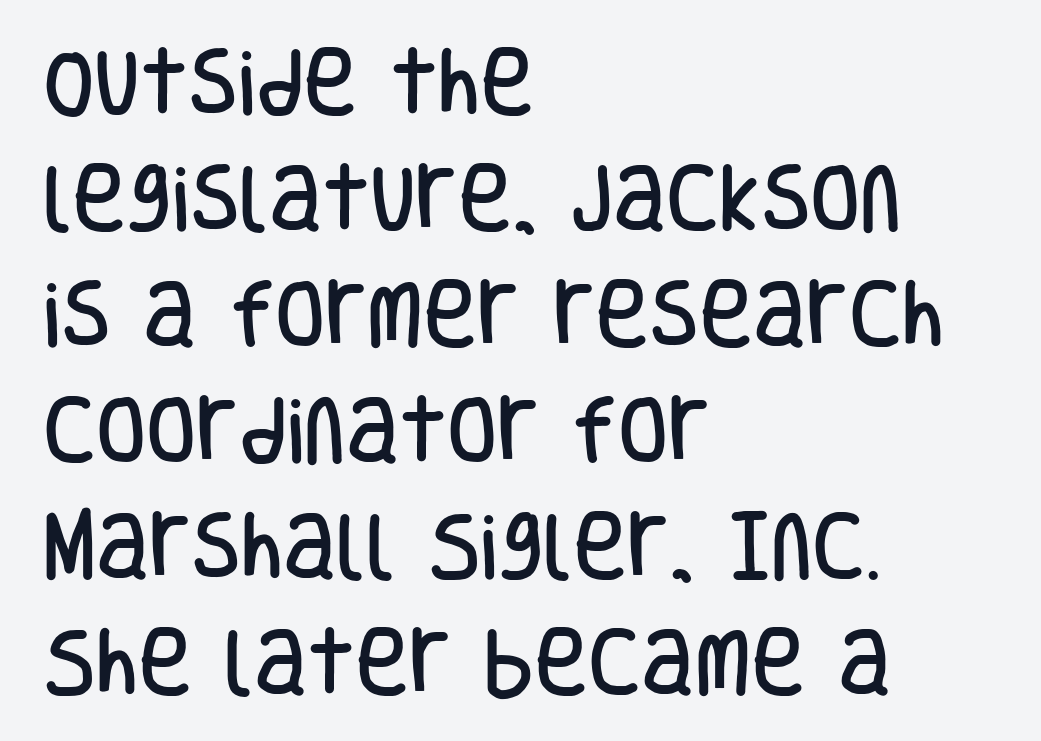
The image shows 73 px condensed sans-serif type, upright; set left-aligned, normal line spacing (1.59x), normal letter spacing, not underlined; low stroke contrast and a large x-height.
